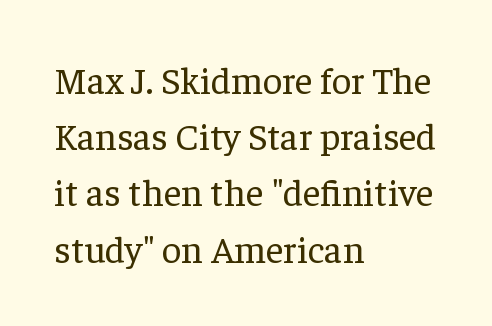
A roman cut, with each character standing at attention. Glance below the letters and you will spot only blank space. The strokes carry an ordinary text weight at most. Baseline-to-baseline distance is the conventional proportion of letter height.
